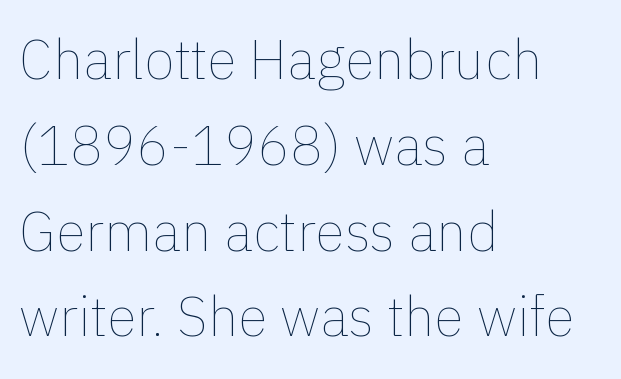
The image shows 55 px thin type, upright; set left-aligned, normal line spacing (1.56x), normal letter spacing, not underlined; low stroke contrast and a medium x-height.
